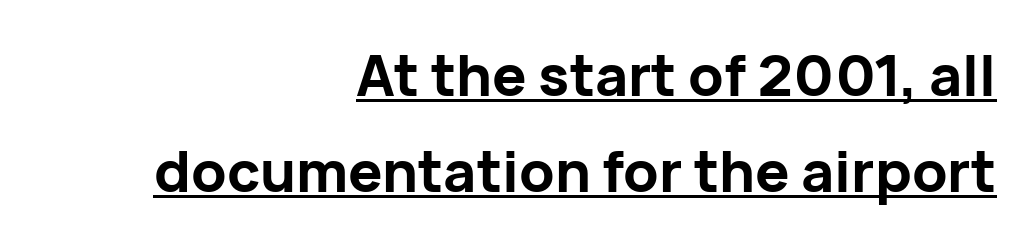
Q: Is the text bold? A: Yes.
Q: Is the text italic (slanted)? A: No, it is upright.
Q: Is the typeface a serif or a sans-serif typeface? A: Sans-serif.
Q: Is the text underlined? A: Yes.
Q: How is the paragraph aligned? A: Right-aligned.
Q: Is the spacing between letters normal or unusually wide? A: Normal.
Q: Is the spacing between lines tight, normal or loose? A: Normal.
Q: Width (condensed, normal, or wide)? A: Normal.
Q: Stroke contrast? A: Low.
Q: x-height? A: Medium.
Q: Monospaced? A: No.
